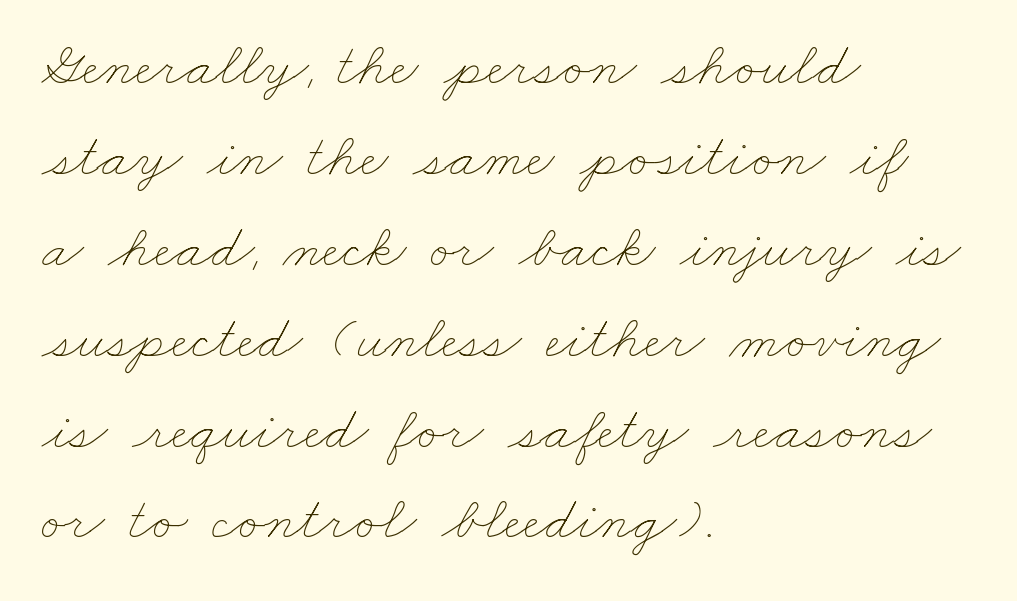
{"bold": "no", "weight": "thin", "width": "wide", "stroke_contrast": "low", "x_height": "small", "monospaced": "no", "underline": "no", "align": "left", "line_spacing": "normal", "line_spacing_ratio": 1.49, "letter_spacing": "normal", "letter_spacing_em": 0.0, "glyph_px": 61}
